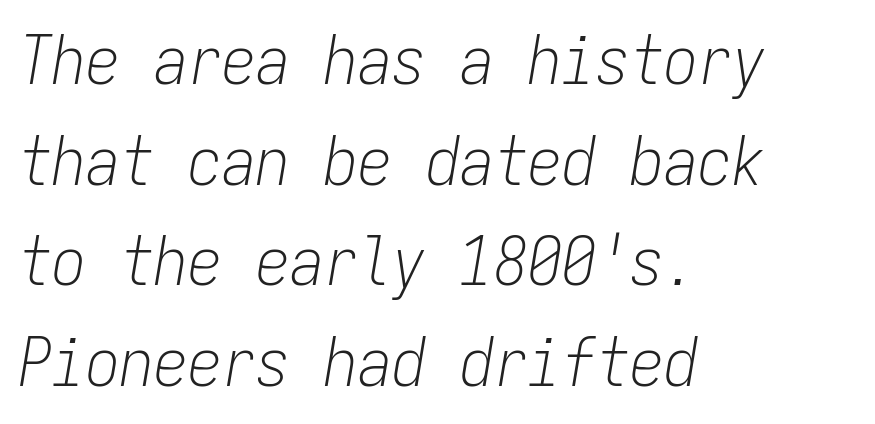
The image shows 68 px light, condensed type, italic (leaning right), monospaced; set left-aligned, normal line spacing (1.48x), normal letter spacing, not underlined; low stroke contrast and a medium x-height.
